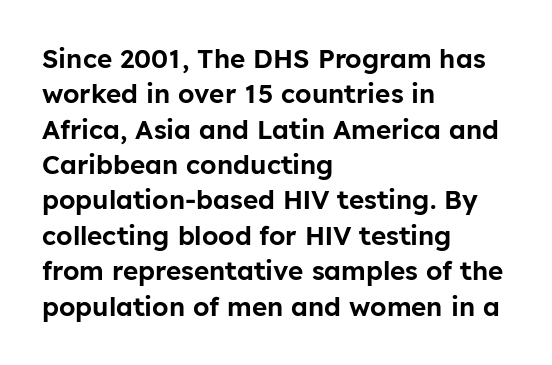
{"italic": "no", "underline": "no", "align": "left", "line_spacing": "normal", "line_spacing_ratio": 1.36, "letter_spacing": "normal", "letter_spacing_em": 0.0, "glyph_px": 26}
